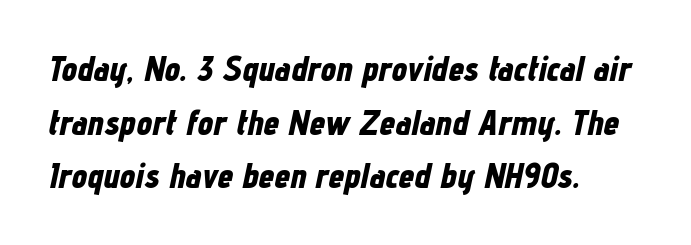
Q: Is the text bold? A: Yes.
Q: Is the text italic (slanted)? A: Yes, it leans right by about 12 degrees.
Q: Is the text underlined? A: No.
Q: How is the paragraph aligned? A: Left-aligned.
Q: Is the spacing between letters normal or unusually wide? A: Normal.
Q: Is the spacing between lines tight, normal or loose? A: Normal.
Q: Width (condensed, normal, or wide)? A: Condensed.
Q: Stroke contrast? A: Low.
Q: x-height? A: Medium.
Q: Monospaced? A: No.
